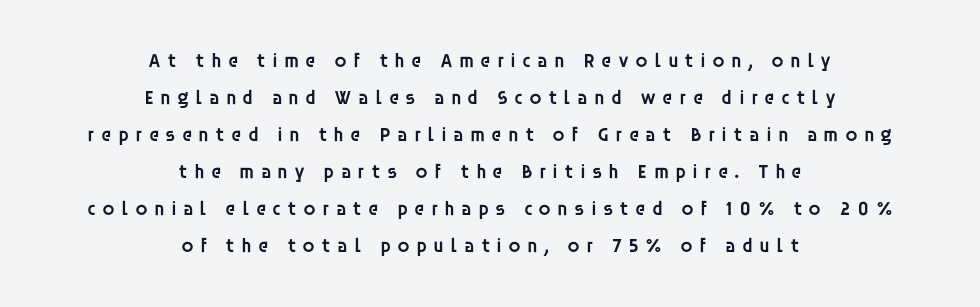
What stands out about the letter spacing? Its width — letters are far apart. A bare baseline throughout the passage. The strokes are fattened partway — semibold, not bold. Designer's note — italics off, roman on.
